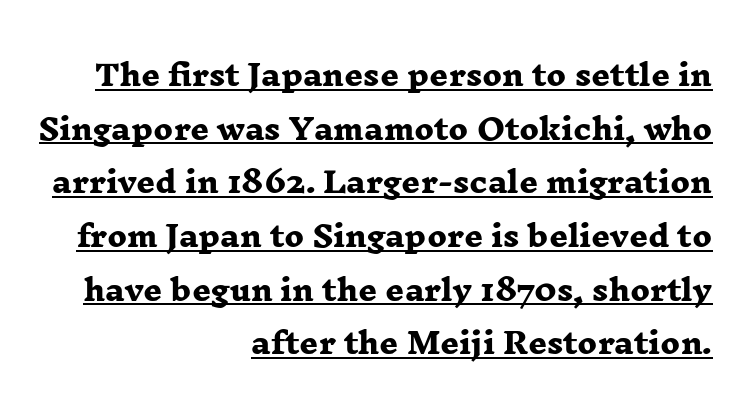
The rendering uses natural spacing where letterforms have individual widths. A serif font was chosen for this passage. The gaps between neighbouring characters are ordinary and unremarkable. These lines stack with their right ends in a neat column. Heavy, bold letterforms. Is there an underline? Yes — a line sits under the letters.
